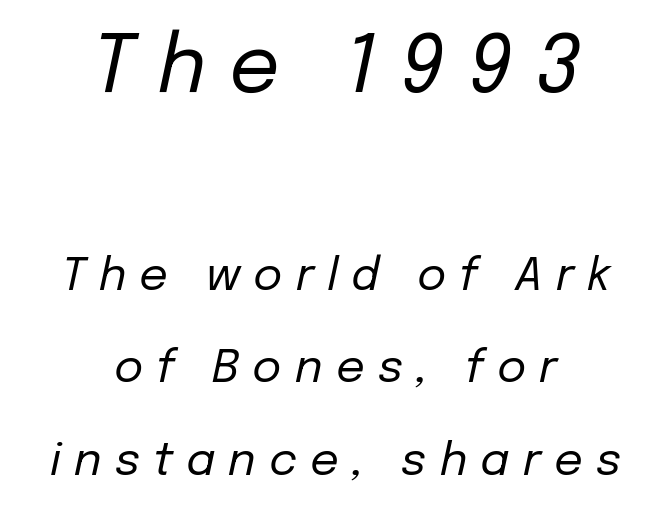
The letters advance in unequal steps, a hallmark of proportional type. The space beneath each line is pristine and unruled. Size hierarchy here favors the leading block over the trailing one. Counters stay open thanks to moderate or lighter strokes. Style check: oblique.
